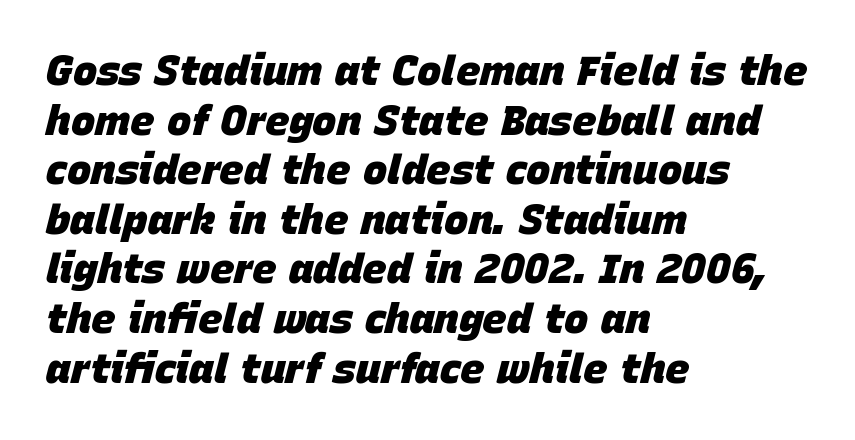
{"italic": "yes", "lean": "right", "slant_degrees": 15, "bold": "yes", "weight": "heavy", "width": "normal", "stroke_contrast": "low", "x_height": "large", "monospaced": "no", "underline": "no", "align": "left", "line_spacing_ratio": 1.21, "letter_spacing": "normal", "letter_spacing_em": 0.0, "glyph_px": 41}
